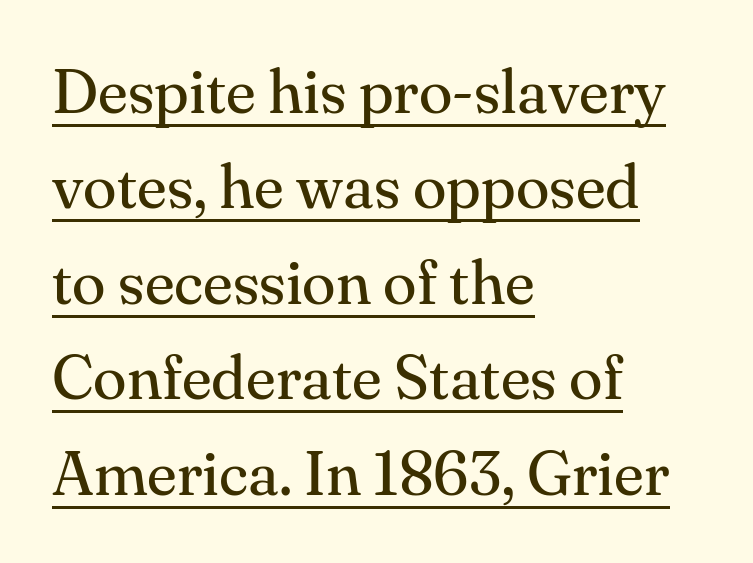
{"serif": "yes", "italic": "no", "bold": "no", "weight": "regular", "width": "normal", "stroke_contrast": "medium", "x_height": "small", "monospaced": "no", "underline": "yes", "align": "left", "line_spacing": "normal", "line_spacing_ratio": 1.54, "letter_spacing": "normal", "letter_spacing_em": 0.0, "glyph_px": 62}
